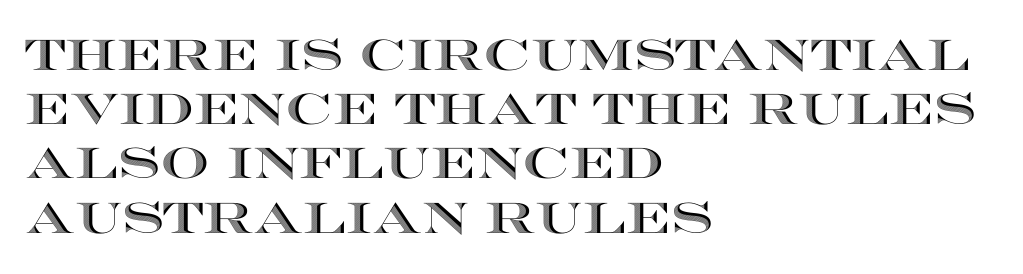
Varying glyph widths throughout — classic text-font behaviour. The type sits square on the baseline with zero lean. The designer left line spacing at the default. In CSS terms this would be text-align: left. Check the space under the baseline: it is left empty. Here the glyphs are tracked normally, forming tight word shapes.
